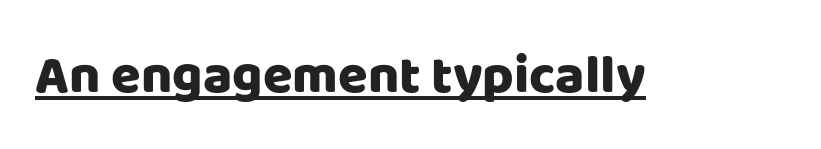
The image shows 54 px heavy sans-serif type, upright; set normal letter spacing, underlined; low stroke contrast and a large x-height.
